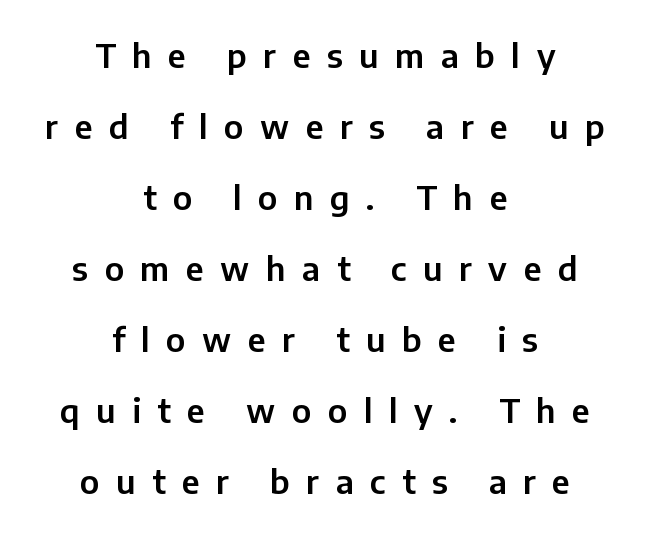
Q: Is the text italic (slanted)? A: No, it is upright.
Q: Is the typeface a serif or a sans-serif typeface? A: Sans-serif.
Q: Is the text underlined? A: No.
Q: How is the paragraph aligned? A: Centered.
Q: Is the spacing between letters normal or unusually wide? A: Unusually wide.
Q: Is the spacing between lines tight, normal or loose? A: Loose.
Q: Width (condensed, normal, or wide)? A: Normal.
Q: Stroke contrast? A: Low.
Q: x-height? A: Medium.
Q: Monospaced? A: No.
